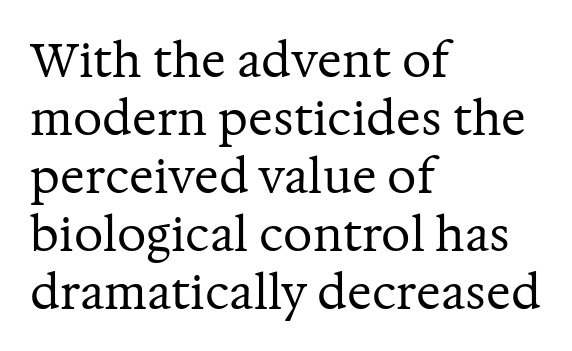
The passage shown is not bold in any degree. Upright lettering throughout. Students, observe: this is what conventionally led text looks like. The typeface chosen for these lines features serifs. Visually the block forms a straight wall on the left and a jagged coastline on the right. Each letter keeps its own natural width here, so spacing adapts to shape.
